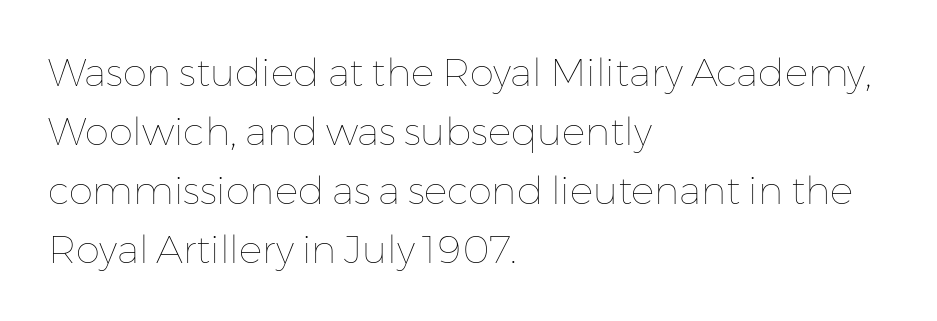
Q: Is the text bold? A: No.
Q: Is the text italic (slanted)? A: No, it is upright.
Q: Is the text underlined? A: No.
Q: How is the paragraph aligned? A: Left-aligned.
Q: Is the spacing between letters normal or unusually wide? A: Normal.
Q: Is the spacing between lines tight, normal or loose? A: Normal.
Q: Width (condensed, normal, or wide)? A: Normal.
Q: Stroke contrast? A: Low.
Q: x-height? A: Medium.
Q: Monospaced? A: No.
